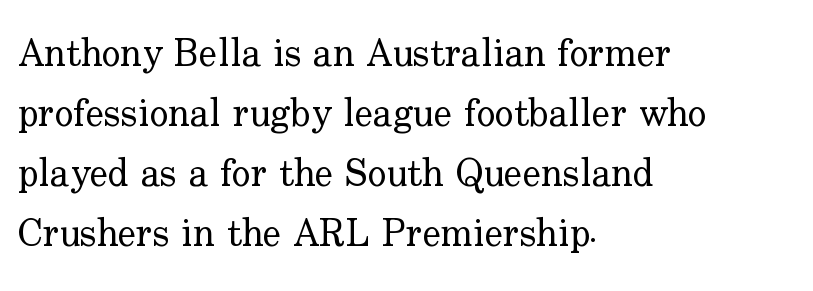
{"serif": "yes", "italic": "no", "bold": "no", "weight": "regular", "width": "normal", "stroke_contrast": "low", "x_height": "small", "monospaced": "no", "underline": "no", "align": "left", "line_spacing": "normal", "line_spacing_ratio": 1.54, "letter_spacing": "normal", "letter_spacing_em": 0.0, "glyph_px": 39}
